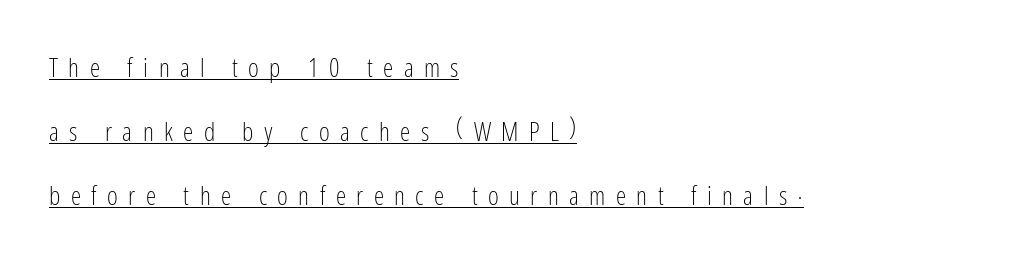
The lettering is marked with a stroke running underneath it. The lettering holds an erect, upright posture throughout. These lines are set flush left with a ragged right edge. There is plenty of visible air inserted between adjacent glyphs.
